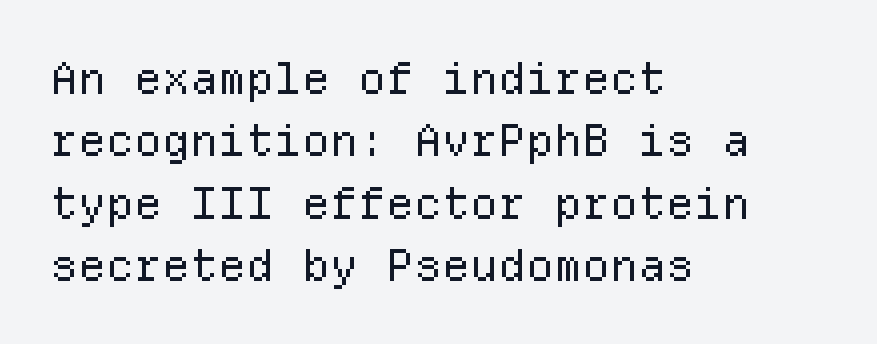
{"serif": "no", "italic": "no", "bold": "no", "weight": "regular", "width": "normal", "stroke_contrast": "low", "x_height": "medium", "monospaced": "yes", "underline": "no", "align": "left", "line_spacing": "normal", "line_spacing_ratio": 1.42, "letter_spacing": "normal", "letter_spacing_em": 0.0, "glyph_px": 44}
